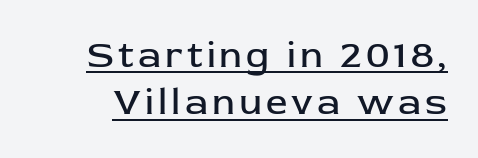
The image shows 38 px regular-weight sans-serif type, upright; set normal line spacing (1.25x), underlined; low stroke contrast and a medium x-height.
